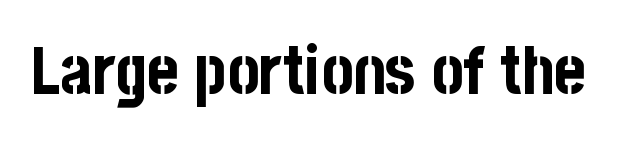
{"serif": "no", "italic": "no", "bold": "yes", "weight": "bold", "width": "condensed", "stroke_contrast": "low", "x_height": "large", "monospaced": "no", "underline": "no", "letter_spacing": "normal", "letter_spacing_em": 0.0, "glyph_px": 67}
